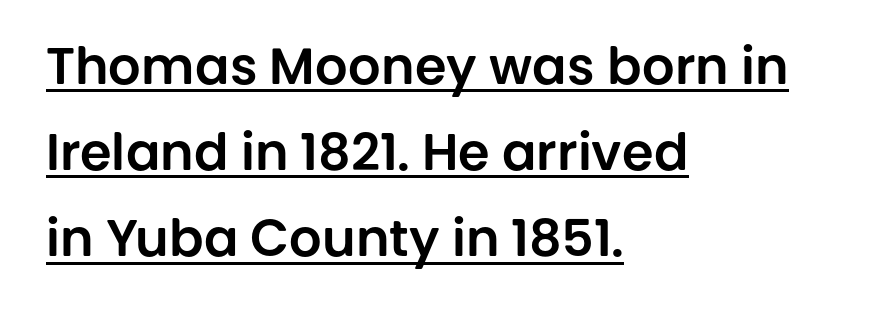
Q: Is the text italic (slanted)? A: No, it is upright.
Q: Is the typeface a serif or a sans-serif typeface? A: Sans-serif.
Q: Is the text underlined? A: Yes.
Q: How is the paragraph aligned? A: Left-aligned.
Q: Is the spacing between letters normal or unusually wide? A: Normal.
Q: Is the spacing between lines tight, normal or loose? A: Normal.
Q: Width (condensed, normal, or wide)? A: Normal.
Q: Stroke contrast? A: Low.
Q: x-height? A: Large.
Q: Monospaced? A: No.
